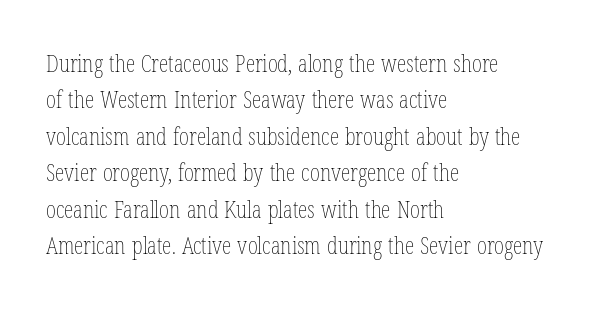
The foot of each line stays bare and open. These lines stack with their left ends in a neat column. Italic: no, the glyphs are upright roman. These lines sit exactly where default settings would place them.
